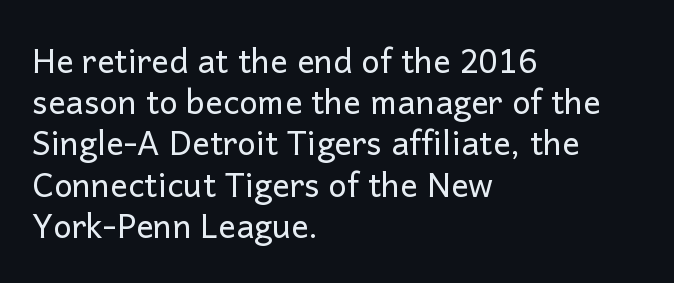
Q: Is the text bold? A: No.
Q: Is the text italic (slanted)? A: No, it is upright.
Q: Is the typeface a serif or a sans-serif typeface? A: Sans-serif.
Q: Is the text underlined? A: No.
Q: How is the paragraph aligned? A: Left-aligned.
Q: Is the spacing between letters normal or unusually wide? A: Normal.
Q: Is the spacing between lines tight, normal or loose? A: Normal.
Q: Width (condensed, normal, or wide)? A: Normal.
Q: Stroke contrast? A: Low.
Q: x-height? A: Medium.
Q: Monospaced? A: No.
